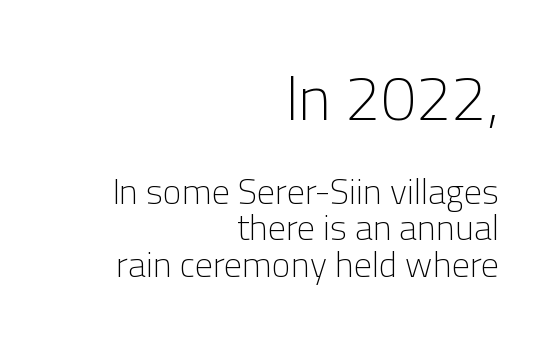
The image shows 63 px light sans-serif type, upright; set right-aligned, tight line spacing (1.02x), normal letter spacing, not underlined; the first (top) block is 1.75x larger; low stroke contrast and a medium x-height.
